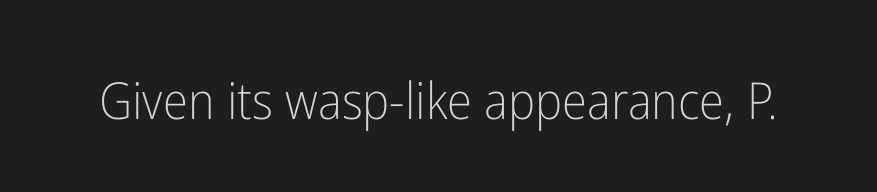
A typesetter would call this zero additional tracking. Serifs: no, the terminals of the letterforms are clean. Ordinary non-slanted type is in use. Is this a fixed-width face? No — the glyphs have proportional, varying widths. The weight tops out at a normal text grade.
